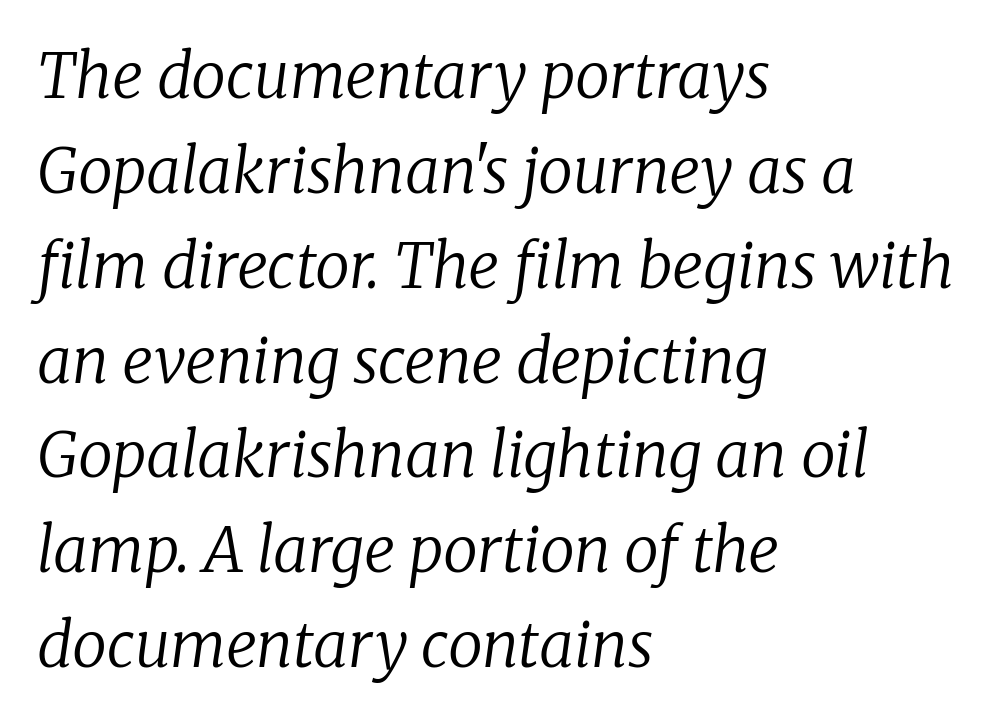
Baseline-to-baseline distance is the conventional proportion of letter height. Looks like regular typesetting: each glyph gets only the width it needs. A typesetter would label this face a serif. The typography opts for an oblique posture over an upright one.
